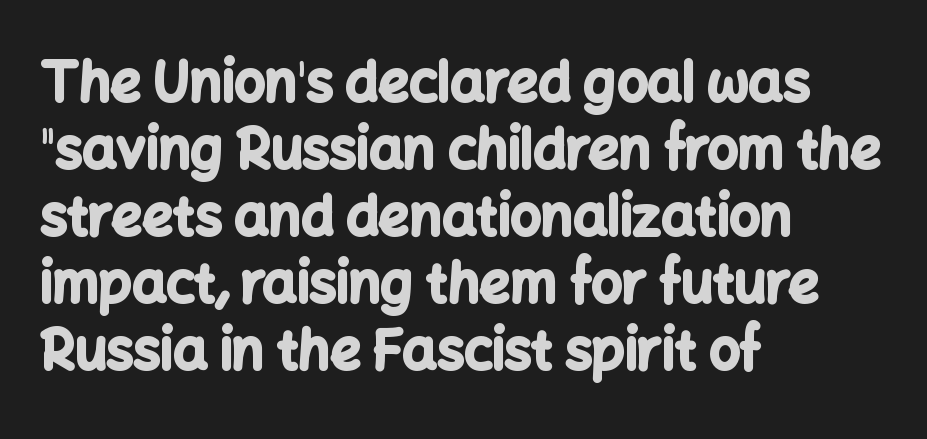
Q: Is the text bold? A: Yes.
Q: Is the text italic (slanted)? A: No, it is upright.
Q: Is the typeface a serif or a sans-serif typeface? A: Sans-serif.
Q: Is the text underlined? A: No.
Q: How is the paragraph aligned? A: Left-aligned.
Q: Is the spacing between letters normal or unusually wide? A: Normal.
Q: Width (condensed, normal, or wide)? A: Normal.
Q: Stroke contrast? A: Low.
Q: x-height? A: Medium.
Q: Monospaced? A: No.
